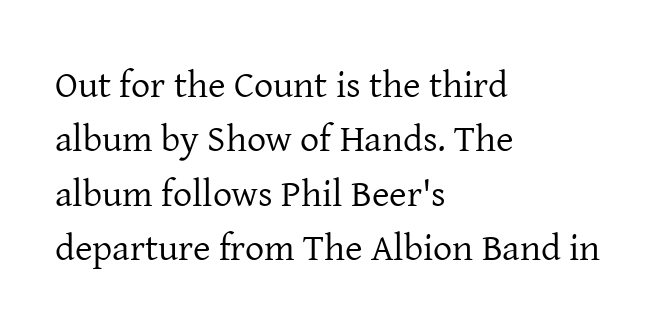
The glyphs are unaccompanied by any horizontal stroke below them. The passage shown is not bold in any degree. The line-height multiplier appears to be the usual default. This sample uses plain, unmodified letter spacing. You could not count columns in this text — the font is proportionally spaced.
